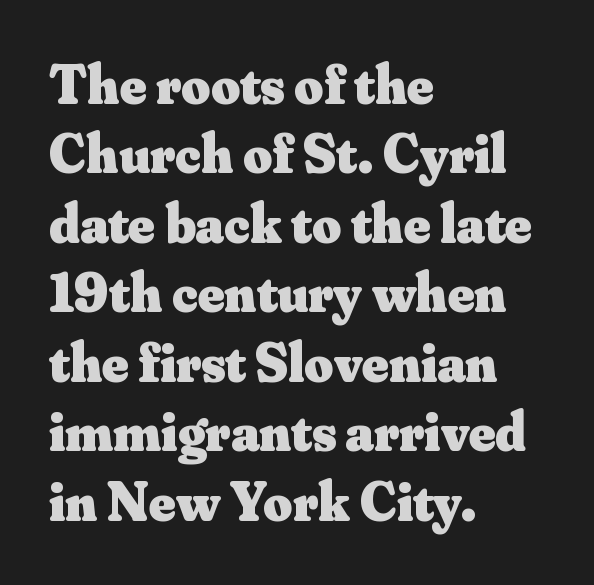
The image shows 56 px heavy serif type, upright; set left-aligned, line spacing 1.24x, normal letter spacing, not underlined; medium stroke contrast and a small x-height.
